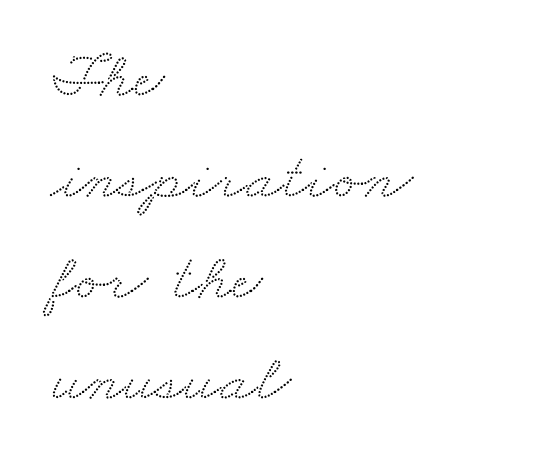
Unlike a clean sans, this face finishes its strokes with serifs. Proportional: the letters do not fall into vertical columns. Whoever set this chose a conventional vertical rhythm. Does extra space separate the letters? No, they use regular spacing. The foot of each line stays bare and open. Leftover space on each line is placed entirely after the last word.
